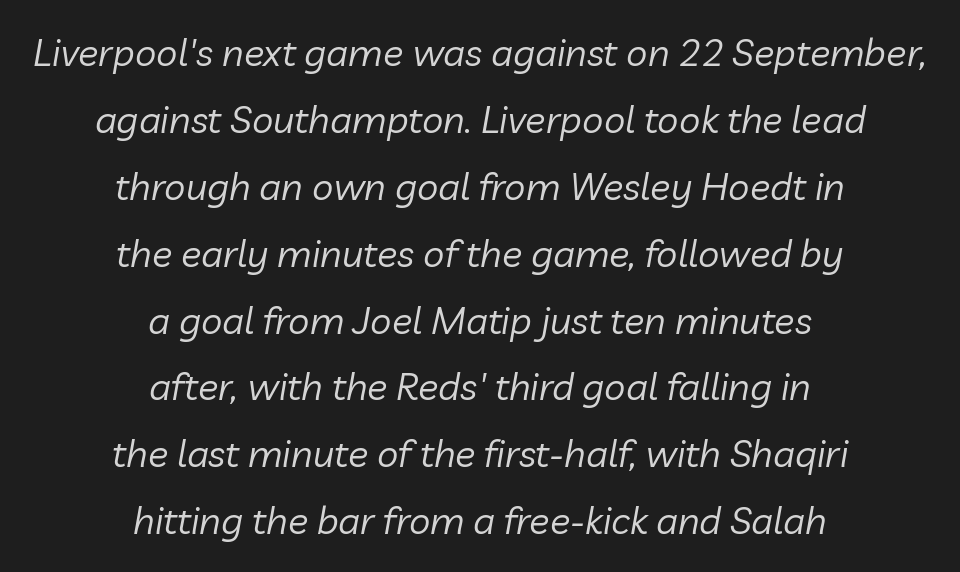
Q: Is the text bold? A: No.
Q: Is the text italic (slanted)? A: Yes, it leans right by about 10 degrees.
Q: Is the text underlined? A: No.
Q: How is the paragraph aligned? A: Centered.
Q: Is the spacing between letters normal or unusually wide? A: Normal.
Q: Width (condensed, normal, or wide)? A: Normal.
Q: Stroke contrast? A: Low.
Q: x-height? A: Medium.
Q: Monospaced? A: No.
